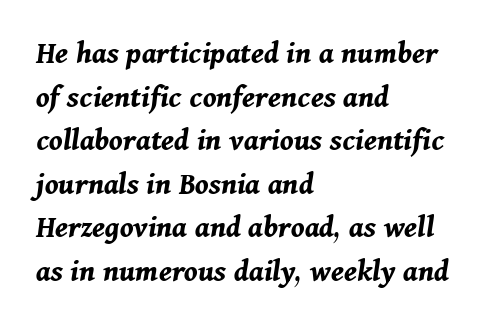
The image shows 32 px bold type, italic (leaning right); set left-aligned, normal line spacing (1.36x), normal letter spacing, not underlined; medium stroke contrast and a medium x-height.
